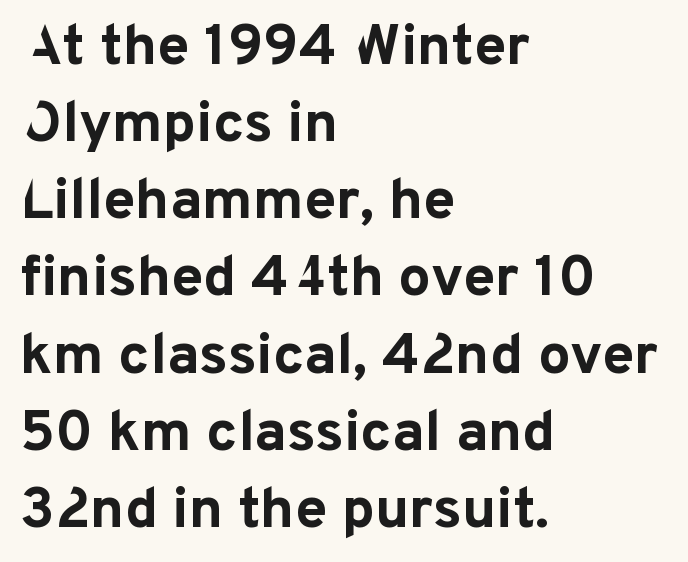
Q: Is the text bold? A: Yes.
Q: Is the text italic (slanted)? A: No, it is upright.
Q: Is the typeface a serif or a sans-serif typeface? A: Sans-serif.
Q: Is the text underlined? A: No.
Q: How is the paragraph aligned? A: Left-aligned.
Q: Is the spacing between letters normal or unusually wide? A: Normal.
Q: Is the spacing between lines tight, normal or loose? A: Normal.
Q: Width (condensed, normal, or wide)? A: Normal.
Q: Stroke contrast? A: Low.
Q: x-height? A: Medium.
Q: Monospaced? A: No.
